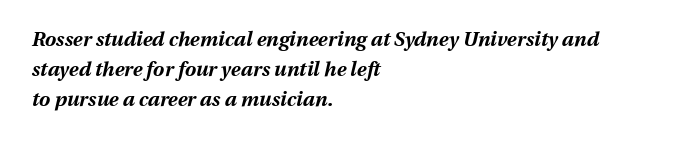
A full-strength bold gives these letters their thick strokes. Nobody touched the tracking dial on this one. This sample keeps an unexceptional amount of space between lines. Emphasis-style slanted type is in use.
